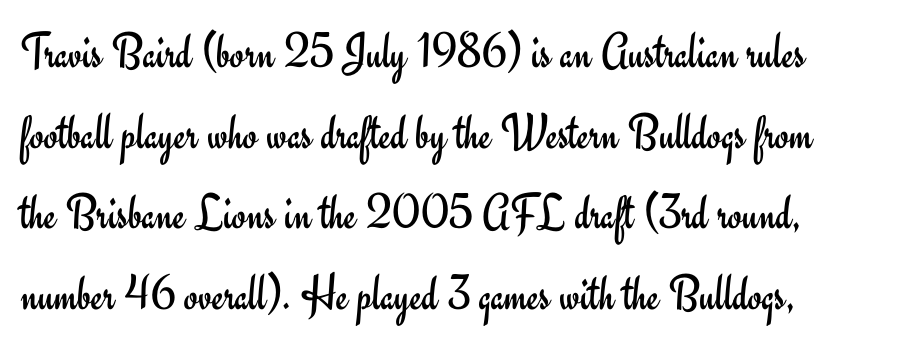
Does the copy run flush right? No — it runs flush left. Just letters on the line, the space beneath them empty. Here the designer chose a conventional face with non-uniform glyph widths. Whoever set this chose a conventional vertical rhythm. The text was rendered using a sans face with plain stroke endings.
